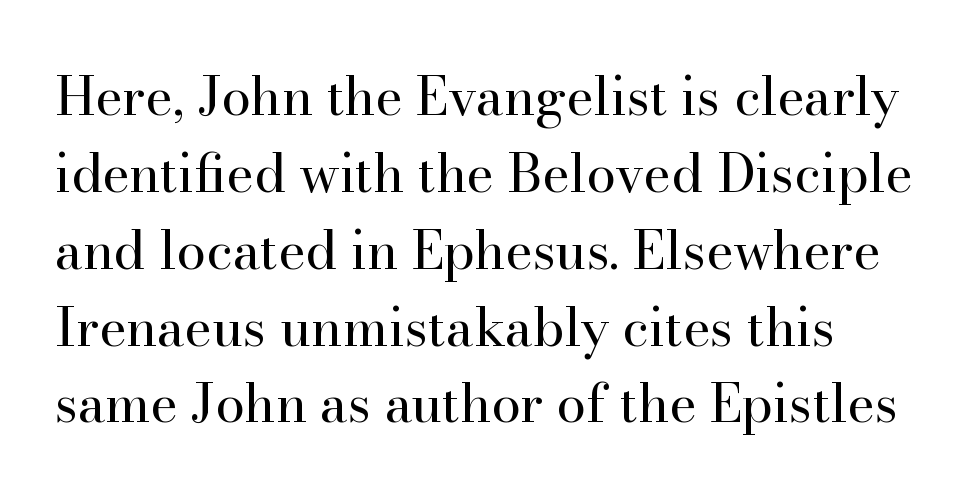
This sample uses plain, unmodified letter spacing. Caption: face not bold, strokes unweighted. Rendered with straight, roman letterforms. The glyphs in this specimen are seriffed.
